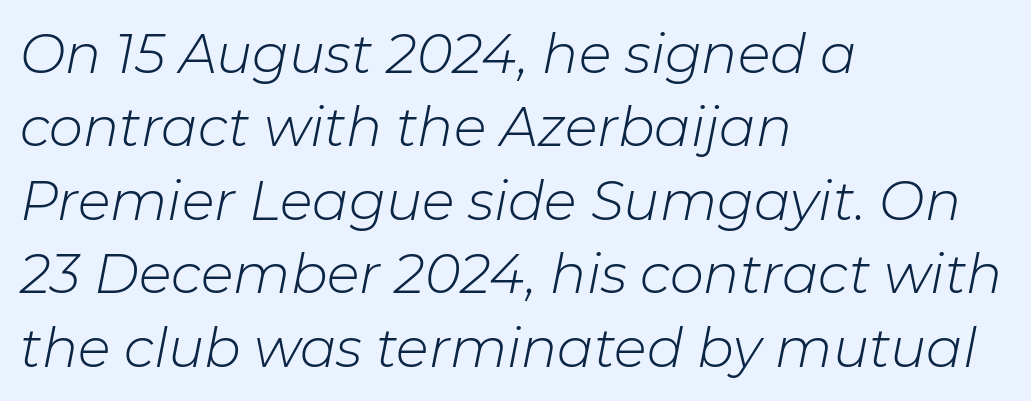
The image shows 54 px light type, italic (leaning right); set left-aligned, normal line spacing (1.36x), normal letter spacing, not underlined; low stroke contrast and a medium x-height.
